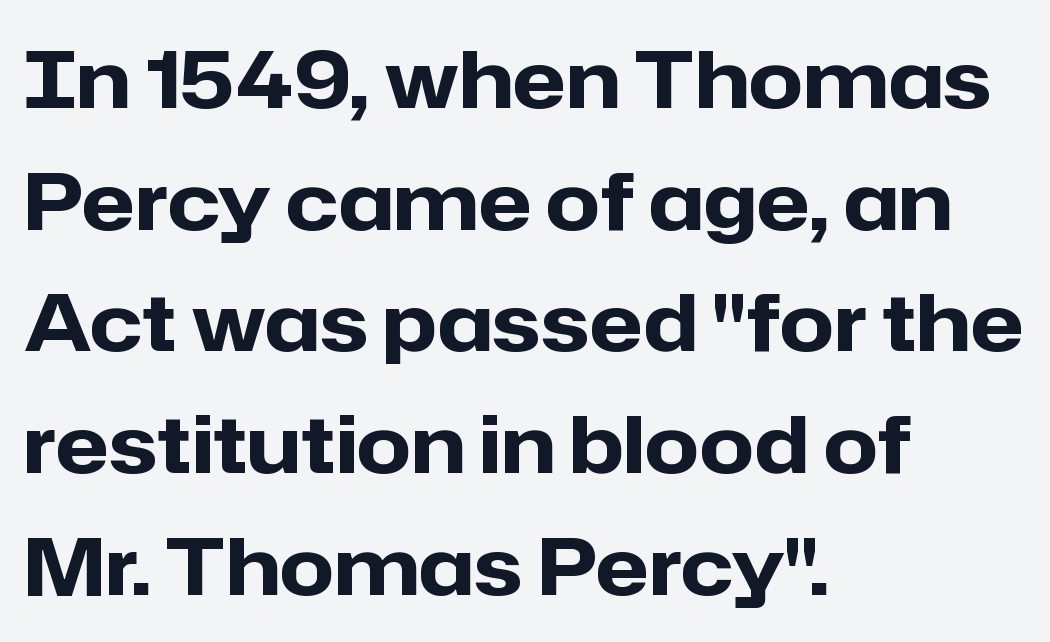
The axis of the letterforms is exactly vertical. The font is running at its bold setting. Note: no serifs on the glyphs. The zone under the glyphs is completely vacant.
